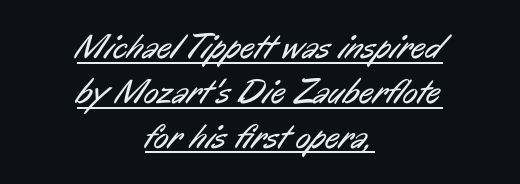
{"serif": "no", "bold": "no", "weight": "regular", "width": "condensed", "stroke_contrast": "low", "x_height": "medium", "monospaced": "no", "underline": "yes", "align": "center", "line_spacing": "normal", "line_spacing_ratio": 1.28, "letter_spacing": "normal", "letter_spacing_em": 0.0, "glyph_px": 35}
